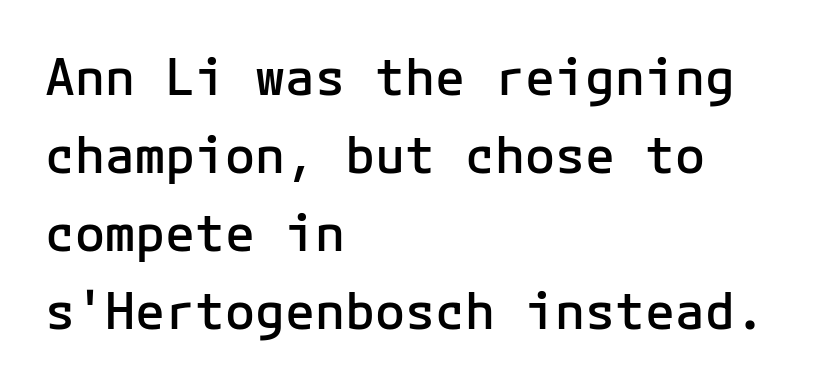
Q: Is the text bold? A: Semi-bold.
Q: Is the text italic (slanted)? A: No, it is upright.
Q: Is the typeface a serif or a sans-serif typeface? A: Sans-serif.
Q: Is the text underlined? A: No.
Q: How is the paragraph aligned? A: Left-aligned.
Q: Is the spacing between letters normal or unusually wide? A: Normal.
Q: Is the spacing between lines tight, normal or loose? A: Normal.
Q: Width (condensed, normal, or wide)? A: Normal.
Q: Stroke contrast? A: Low.
Q: x-height? A: Medium.
